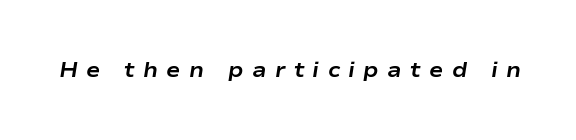
Q: Is the text bold? A: Yes.
Q: Is the text italic (slanted)? A: Yes, it leans right by about 9 degrees.
Q: Is the text underlined? A: No.
Q: Is the spacing between letters normal or unusually wide? A: Unusually wide.
